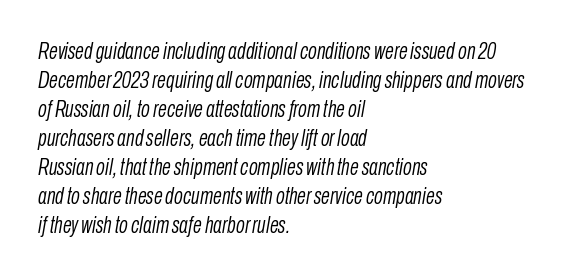
The gaps between neighbouring characters are ordinary and unremarkable. Just letters on the line, the space beneath them empty. The passage is arranged the way most books set body copy — flush left. Italic: yes, the glyphs are oblique. The weight would be labelled regular, book, light, or lighter still.
